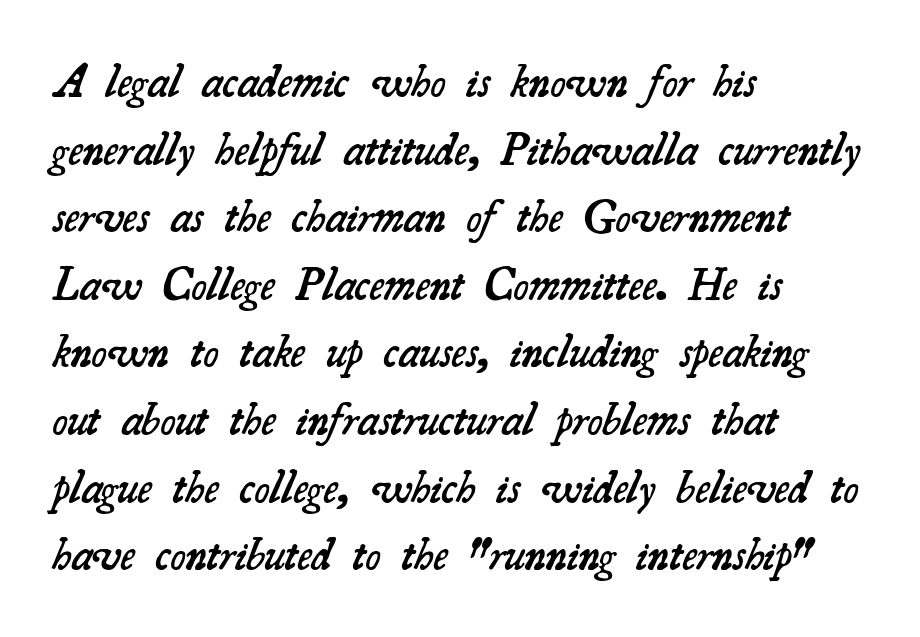
The image shows 46 px semibold serif type; set left-aligned, normal line spacing (1.47x), normal letter spacing, not underlined; medium stroke contrast and a small x-height.
